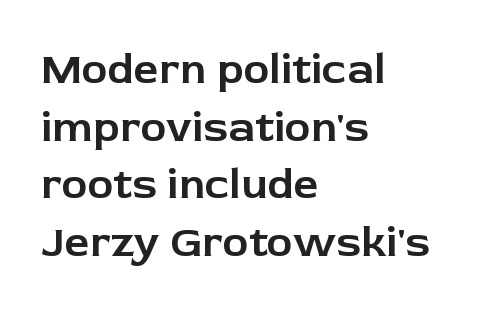
Q: Is the text italic (slanted)? A: No, it is upright.
Q: Is the typeface a serif or a sans-serif typeface? A: Sans-serif.
Q: Is the text underlined? A: No.
Q: How is the paragraph aligned? A: Left-aligned.
Q: Is the spacing between letters normal or unusually wide? A: Normal.
Q: Is the spacing between lines tight, normal or loose? A: Normal.
Q: Width (condensed, normal, or wide)? A: Normal.
Q: Stroke contrast? A: Low.
Q: x-height? A: Medium.
Q: Monospaced? A: No.
